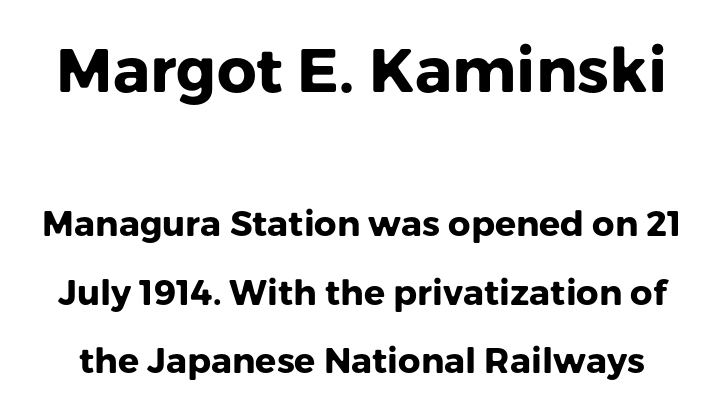
{"serif": "no", "italic": "no", "bold": "yes", "weight": "heavy", "width": "normal", "stroke_contrast": "low", "x_height": "medium", "monospaced": "no", "underline": "no", "line_spacing": "loose", "line_spacing_ratio": 1.96, "letter_spacing": "normal", "letter_spacing_em": 0.0, "larger_block": "first", "size_ratio": 1.77, "glyph_px": 62}
